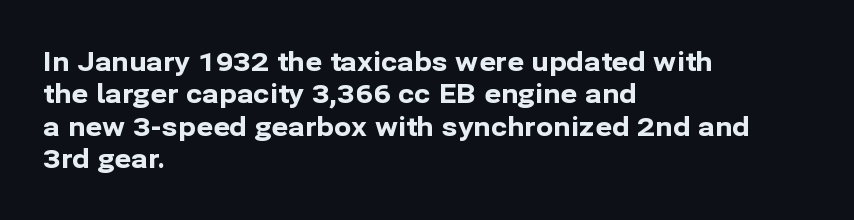
The image shows 26 px bold type, upright; set left-aligned, normal line spacing (1.25x), normal letter spacing, not underlined.
